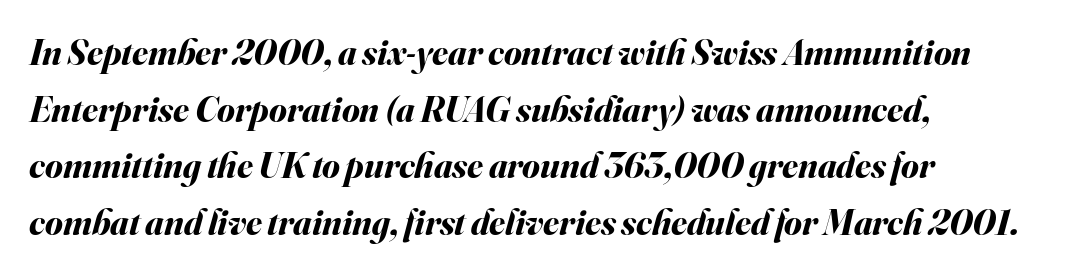
The image shows 36 px bold type, italic (leaning right); set left-aligned, normal line spacing (1.57x), normal letter spacing, not underlined; medium stroke contrast and a small x-height.
